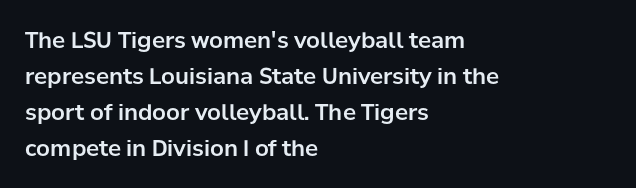
{"italic": "no", "underline": "no", "align": "left", "line_spacing": "normal", "line_spacing_ratio": 1.63, "letter_spacing": "normal", "letter_spacing_em": 0.0, "glyph_px": 22}
